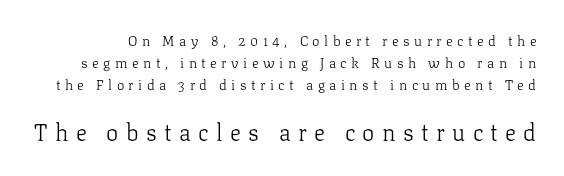
{"italic": "no", "bold": "no", "underline": "no", "line_spacing": "normal", "line_spacing_ratio": 1.56, "letter_spacing": "wide", "letter_spacing_em": 0.32, "larger_block": "second", "size_ratio": 1.64, "glyph_px": 23}
